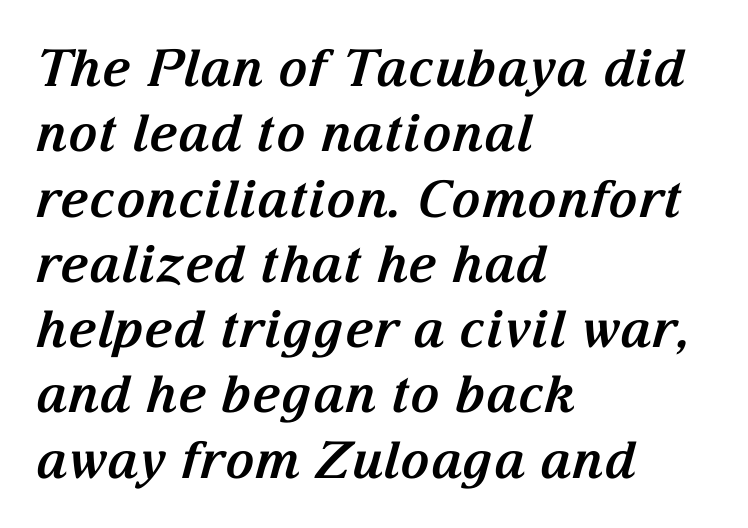
The letters are slanted; this is an italic face. Check where the strokes stop: tiny serifs finish them off. If you drew a ruler down the left edge, every line would touch it. The space beneath each line is pristine and unruled. The rendering uses natural spacing where letterforms have individual widths. Regarding leading, the lines here are spaced in the standard way.
